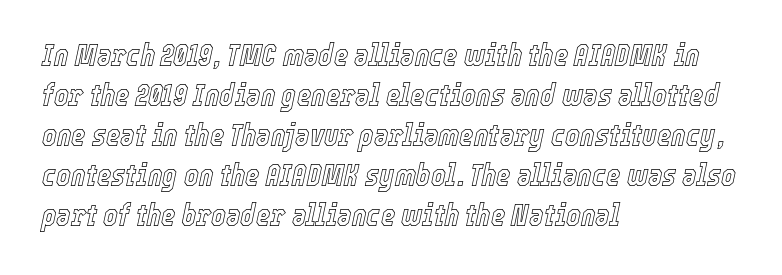
{"italic": "yes", "lean": "right", "slant_degrees": 12, "width": "condensed", "x_height": "medium", "monospaced": "no", "underline": "no", "align": "left", "line_spacing": "normal", "line_spacing_ratio": 1.29, "letter_spacing": "normal", "letter_spacing_em": 0.0, "glyph_px": 31}
